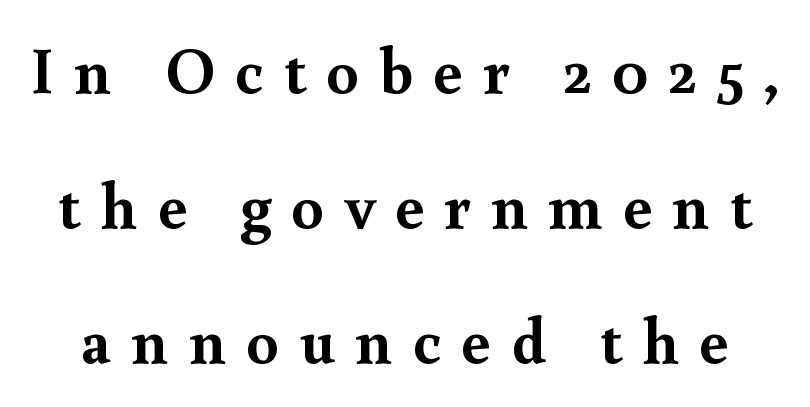
Students, this is bold: see how much ink each stroke carries. Do the letters lean? They stand straight. Observe the wide spacing: letters keep a clear distance from each other. These lines are composed in type with serifs. If you measured baseline to baseline, you'd find a long distance. These lines are rendered in a variable-pitch font.
